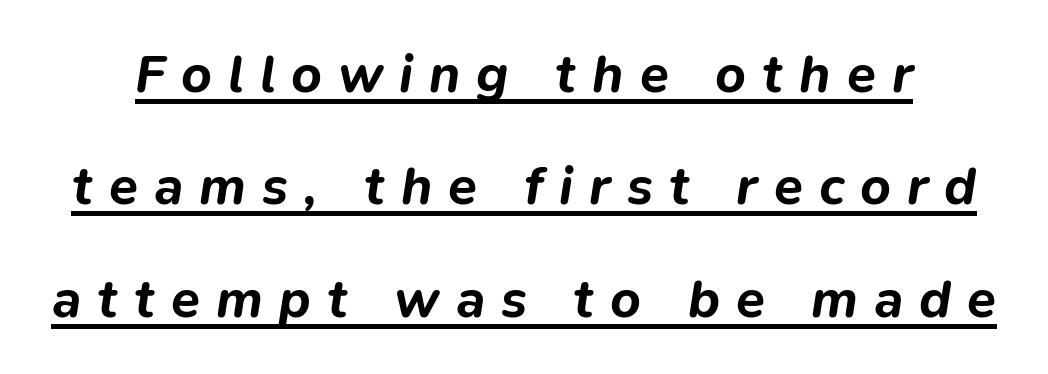
{"italic": "yes", "lean": "right", "slant_degrees": 9, "bold": "yes", "weight": "bold", "width": "normal", "stroke_contrast": "low", "x_height": "medium", "monospaced": "no", "underline": "yes", "line_spacing": "loose", "line_spacing_ratio": 2.12, "letter_spacing": "wide", "letter_spacing_em": 0.3, "glyph_px": 53}
